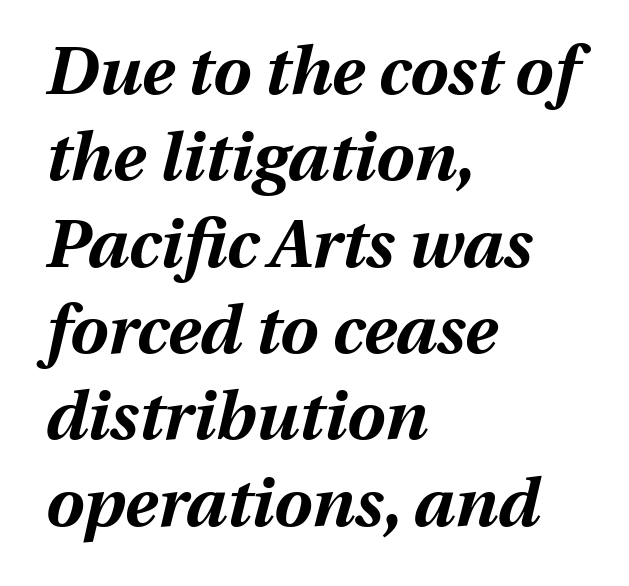
Does the lettering tilt? It does — this is italic. Honestly, the row spacing looks completely unremarkable. A typesetter would call this zero additional tracking. Caption: multi-line text, flush left, ragged right. Bold? Absolutely — the strokes are thick and heavy.
